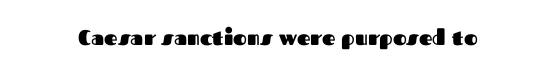
Q: Is the text bold? A: Yes.
Q: Is the text italic (slanted)? A: No, it is upright.
Q: Is the text underlined? A: No.
Q: Is the spacing between letters normal or unusually wide? A: Normal.
